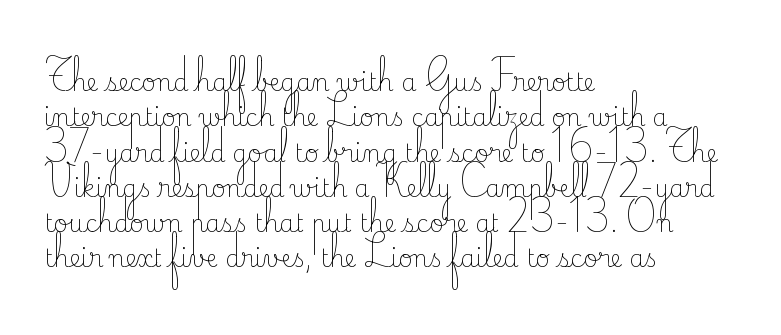
{"italic": "no", "bold": "no", "underline": "no", "align": "left", "line_spacing": "normal", "line_spacing_ratio": 1.47, "letter_spacing": "normal", "letter_spacing_em": 0.0, "glyph_px": 24}
